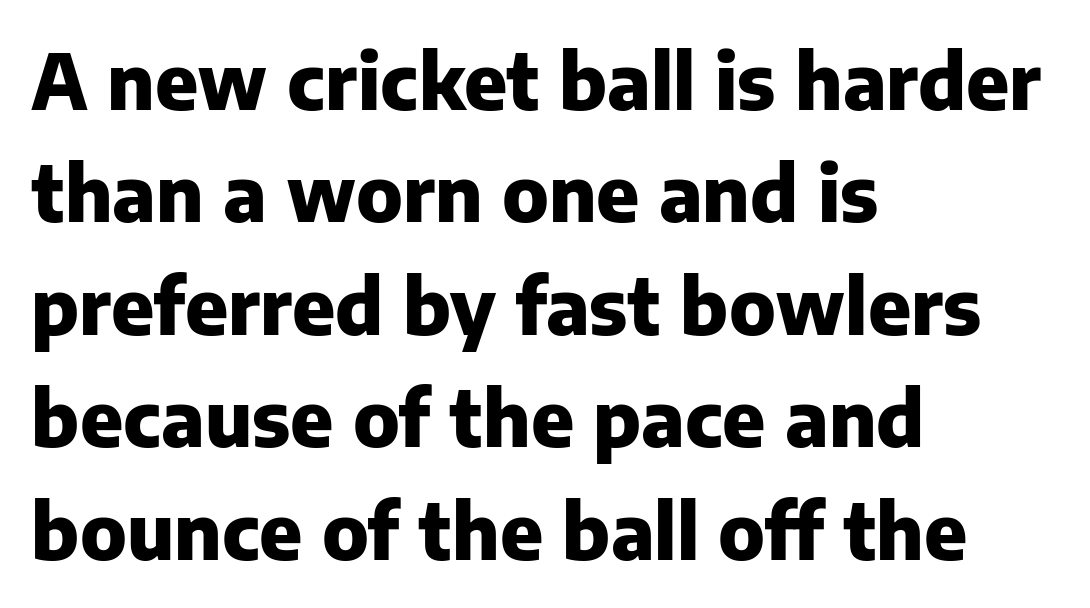
The image shows 76 px heavy sans-serif type, upright; set left-aligned, normal line spacing (1.48x), normal letter spacing, not underlined; low stroke contrast and a medium x-height.
